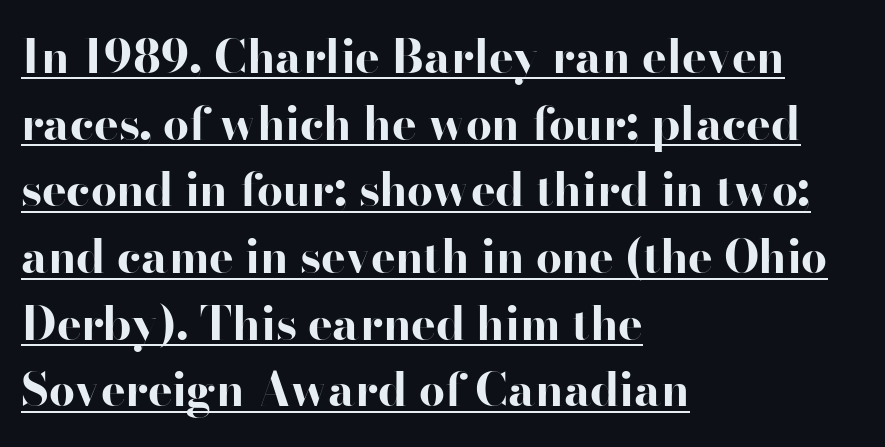
The image shows 46 px bold, wide sans-serif type, upright; set left-aligned, normal line spacing (1.45x), normal letter spacing, underlined; high stroke contrast and a small x-height.
